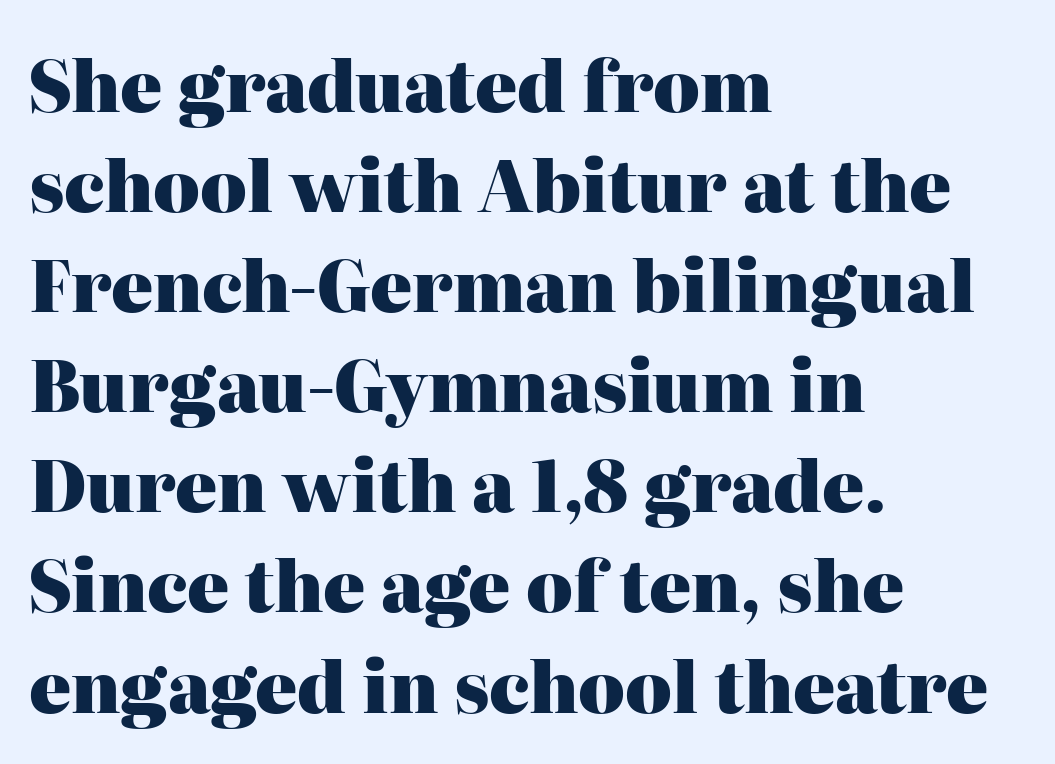
The image shows 70 px heavy serif type, upright; set left-aligned, normal line spacing (1.43x), normal letter spacing, not underlined; high stroke contrast and a medium x-height.
